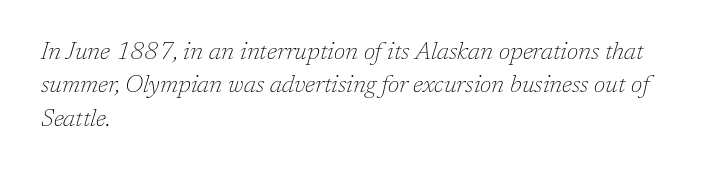
Q: Is the text bold? A: No.
Q: Is the text italic (slanted)? A: Yes, it leans right by about 17 degrees.
Q: Is the text underlined? A: No.
Q: How is the paragraph aligned? A: Left-aligned.
Q: Is the spacing between letters normal or unusually wide? A: Normal.
Q: Is the spacing between lines tight, normal or loose? A: Normal.
